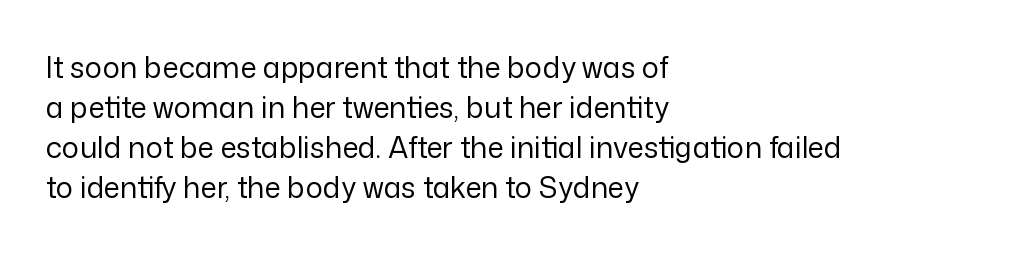
Q: Is the text bold? A: No.
Q: Is the text italic (slanted)? A: No, it is upright.
Q: Is the typeface a serif or a sans-serif typeface? A: Sans-serif.
Q: Is the text underlined? A: No.
Q: How is the paragraph aligned? A: Left-aligned.
Q: Is the spacing between letters normal or unusually wide? A: Normal.
Q: Is the spacing between lines tight, normal or loose? A: Normal.
Q: Width (condensed, normal, or wide)? A: Normal.
Q: Stroke contrast? A: Low.
Q: x-height? A: Medium.
Q: Monospaced? A: No.
